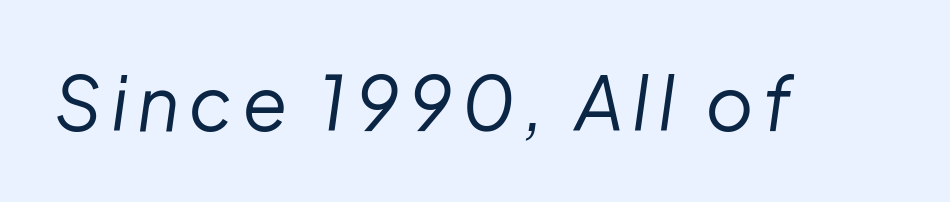
{"italic": "yes", "lean": "right", "slant_degrees": 8, "bold": "no", "weight": "regular", "width": "normal", "stroke_contrast": "low", "x_height": "medium", "monospaced": "no", "underline": "no", "glyph_px": 74}
